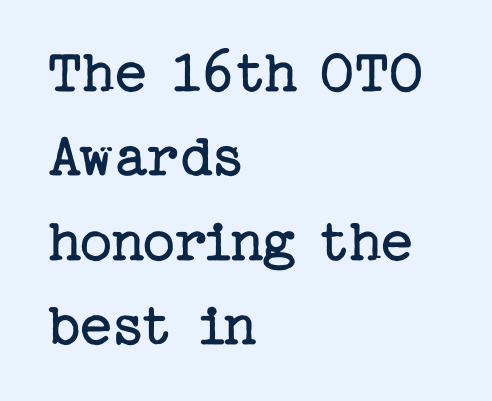
The image shows 63 px regular-weight serif type, upright; set left-aligned, normal line spacing (1.34x), normal letter spacing, not underlined; low stroke contrast and a medium x-height.
